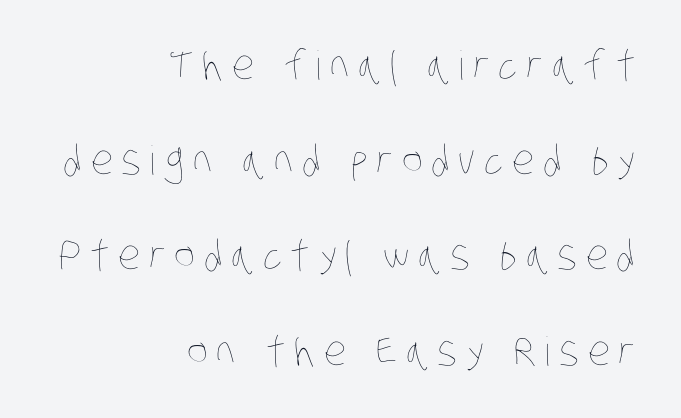
The image shows 40 px thin, condensed type; set right-aligned, loose line spacing (2.38x), unusually wide letter spacing (+0.22 em), not underlined; low stroke contrast and a large x-height.
